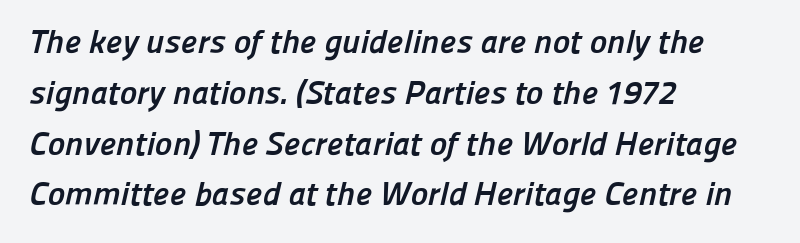
{"serif": "no", "bold": "yes", "weight": "semibold", "width": "normal", "stroke_contrast": "low", "x_height": "medium", "monospaced": "no", "underline": "no", "align": "left", "line_spacing": "normal", "line_spacing_ratio": 1.54, "letter_spacing": "normal", "letter_spacing_em": 0.0, "glyph_px": 33}
